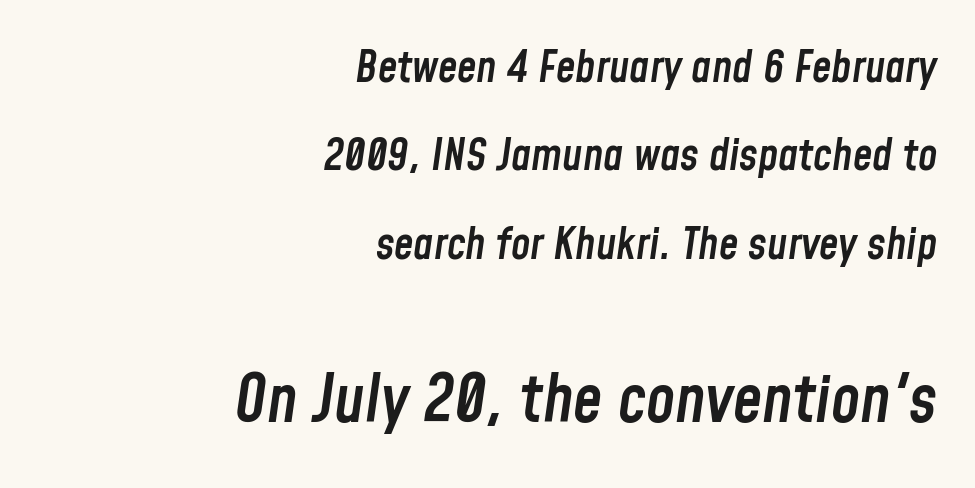
{"italic": "yes", "lean": "right", "slant_degrees": 8, "bold": "semi", "weight": "semibold", "width": "condensed", "stroke_contrast": "low", "x_height": "medium", "monospaced": "no", "underline": "no", "align": "right", "line_spacing": "loose", "line_spacing_ratio": 2.01, "letter_spacing": "normal", "letter_spacing_em": 0.0, "larger_block": "second", "size_ratio": 1.5, "glyph_px": 66}
